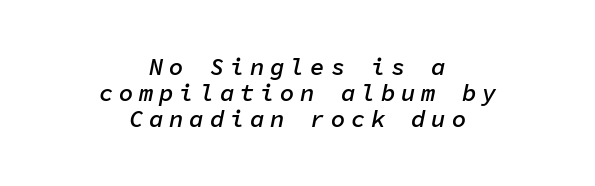
It's the slanting kind of type. Tightly led — the rows are bunched. Short note: letters widely spaced. The characters look somewhat weighty, a semibold short of true bold.
